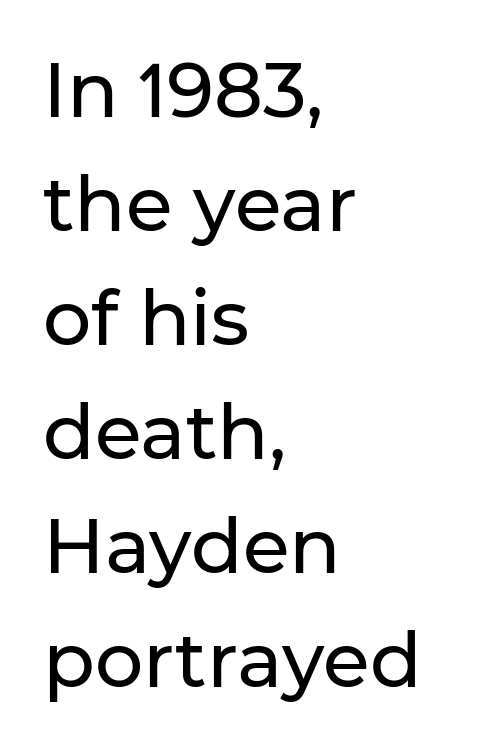
These lines are rendered in a variable-pitch font. Compared with typical paragraphs, the rows here are spaced about the same. Nobody drew a line under any word here. You can tell it's not italic because the verticals are truly vertical.
